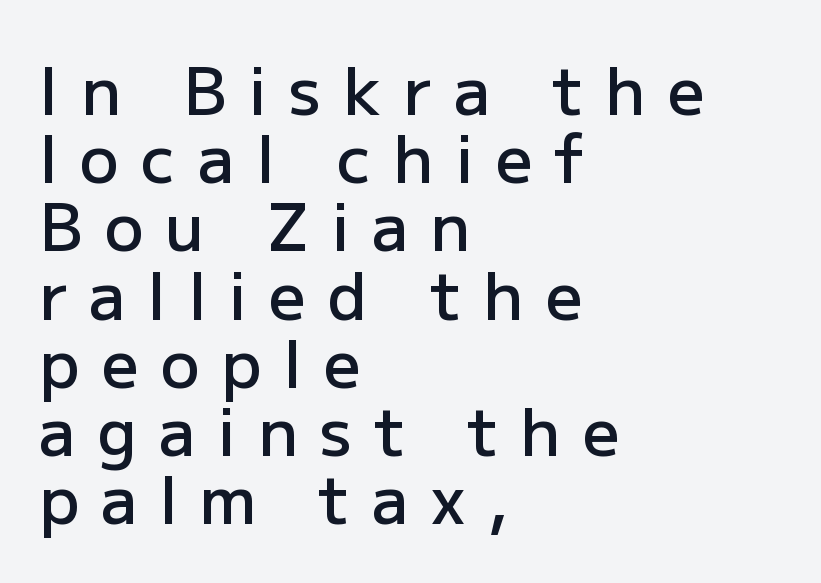
Horizontally, the lines are justified to the leading edge only. The string is rendered with underlining switched off. A roman cut, with each character standing at attention. This is sans-serif lettering, the kind often seen on screens and signage. A typesetter would call this proportional, since set widths differ per character.
